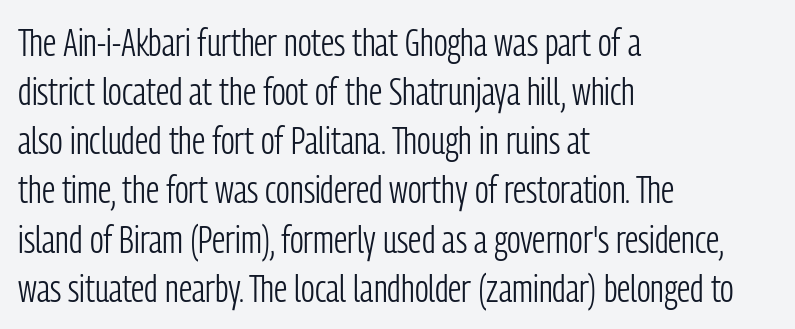
{"serif": "no", "italic": "no", "bold": "no", "weight": "light", "width": "condensed", "stroke_contrast": "low", "x_height": "medium", "monospaced": "no", "underline": "no", "align": "left", "line_spacing": "normal", "line_spacing_ratio": 1.26, "letter_spacing": "normal", "letter_spacing_em": 0.0, "glyph_px": 39}
